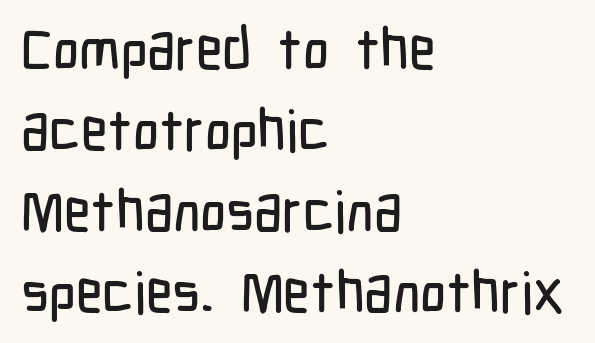
{"serif": "no", "italic": "no", "width": "condensed", "stroke_contrast": "low", "x_height": "medium", "monospaced": "no", "underline": "no", "align": "left", "line_spacing": "normal", "line_spacing_ratio": 1.42, "letter_spacing": "normal", "letter_spacing_em": 0.0, "glyph_px": 57}
